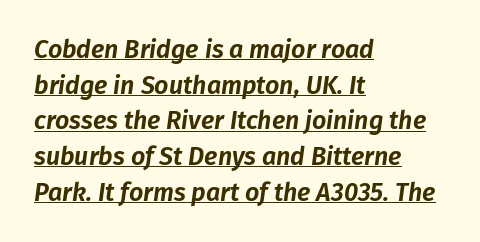
The image shows 25 px text type, italic (leaning right); set left-aligned, normal line spacing (1.43x), normal letter spacing, underlined.
